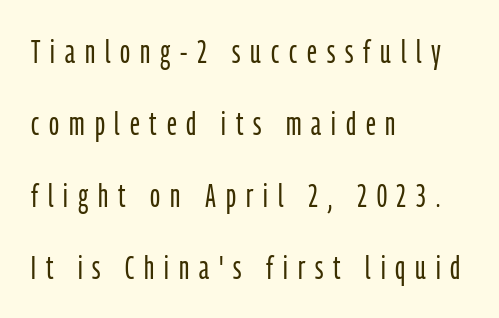
A bare baseline throughout the passage. No chunkiness to these letters — they're not bold. These lines are rendered in a variable-pitch font. Regarding serifs, this sample does without them.
